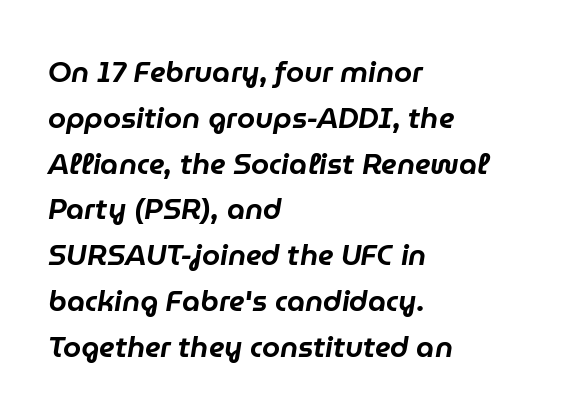
{"italic": "yes", "lean": "right", "slant_degrees": 9, "width": "normal", "stroke_contrast": "low", "x_height": "medium", "monospaced": "no", "underline": "no", "align": "left", "line_spacing": "normal", "line_spacing_ratio": 1.58, "letter_spacing": "normal", "letter_spacing_em": 0.0, "glyph_px": 29}
